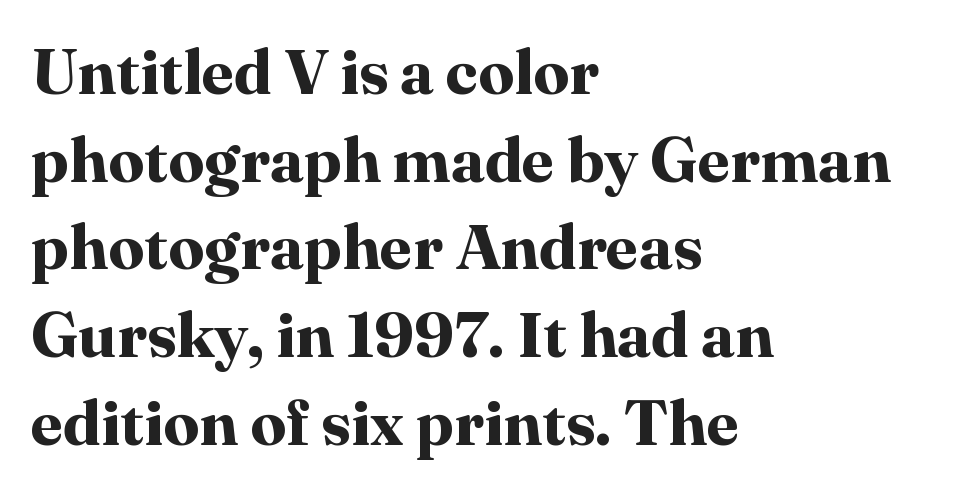
Honestly, the row spacing looks completely unremarkable. Serif or sans? Serif — the stroke terminals have little feet. Plenty of ink on the page — the face is bold. Spacing verdict: proportional, widths tailored to each character.
